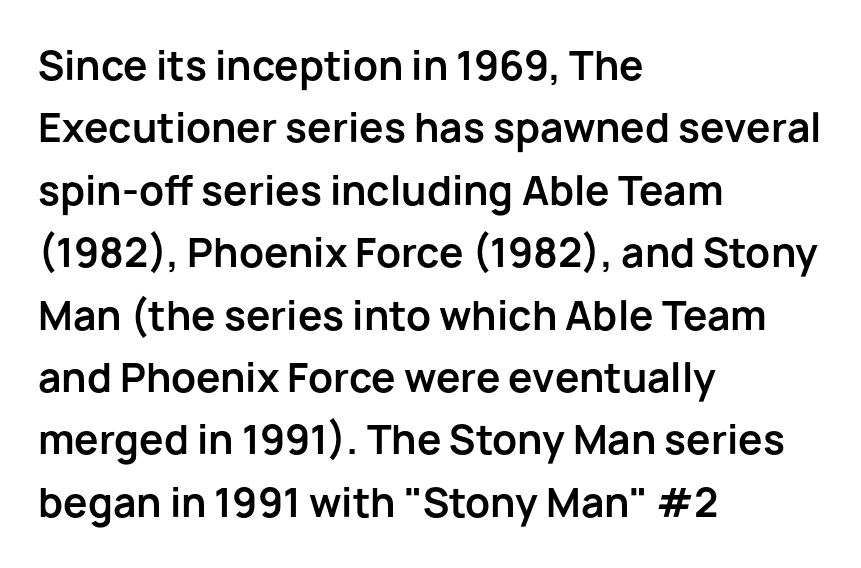
{"serif": "no", "italic": "no", "bold": "yes", "weight": "bold", "width": "normal", "stroke_contrast": "low", "x_height": "medium", "monospaced": "no", "underline": "no", "align": "left", "line_spacing": "normal", "line_spacing_ratio": 1.6, "letter_spacing": "normal", "letter_spacing_em": 0.0, "glyph_px": 39}
